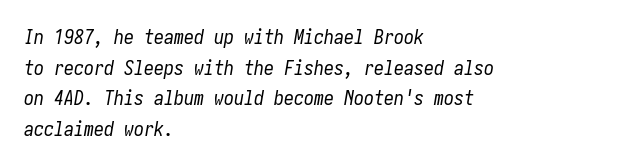
{"italic": "yes", "lean": "right", "slant_degrees": 10, "bold": "no", "underline": "no", "align": "left", "line_spacing": "normal", "line_spacing_ratio": 1.53, "letter_spacing": "normal", "letter_spacing_em": 0.0, "glyph_px": 20}
